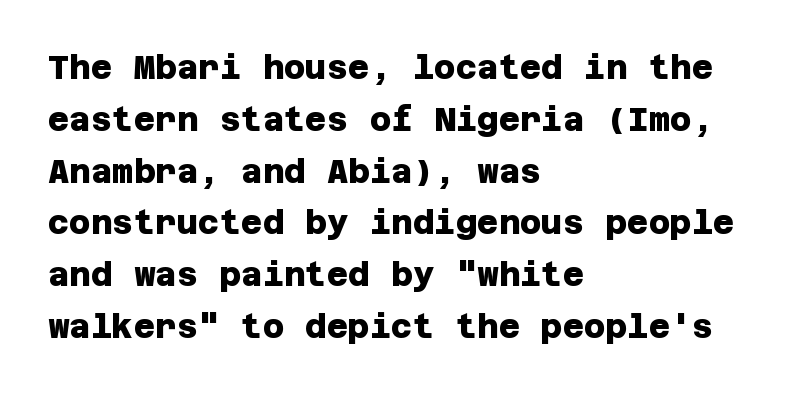
Q: Is the text bold? A: Yes.
Q: Is the typeface a serif or a sans-serif typeface? A: Sans-serif.
Q: Is the text underlined? A: No.
Q: How is the paragraph aligned? A: Left-aligned.
Q: Is the spacing between letters normal or unusually wide? A: Normal.
Q: Is the spacing between lines tight, normal or loose? A: Normal.
Q: Width (condensed, normal, or wide)? A: Normal.
Q: Stroke contrast? A: Low.
Q: x-height? A: Large.
